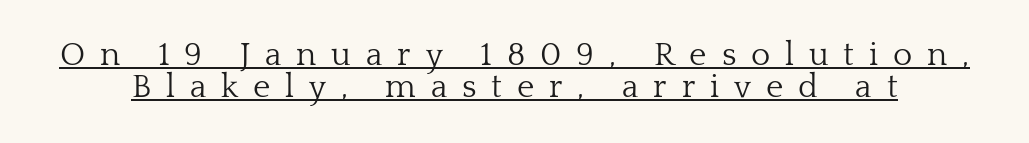
The image shows 33 px light serif type, upright; set tight line spacing (0.96x), unusually wide letter spacing (+0.45 em), underlined; low stroke contrast and a medium x-height.
